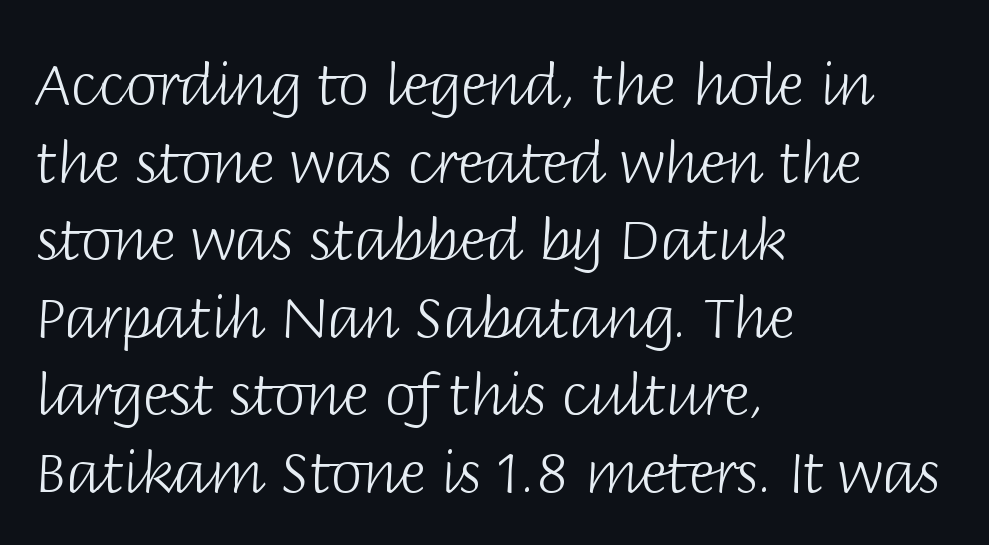
The image shows 57 px light sans-serif type, upright; set left-aligned, normal line spacing (1.36x), normal letter spacing, not underlined; low stroke contrast and a large x-height.
